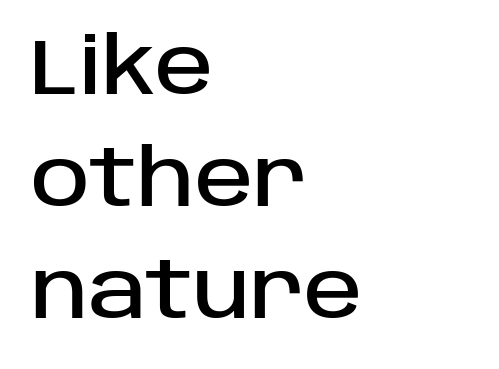
Q: Is the text italic (slanted)? A: No, it is upright.
Q: Is the typeface a serif or a sans-serif typeface? A: Sans-serif.
Q: Is the text underlined? A: No.
Q: How is the paragraph aligned? A: Left-aligned.
Q: Is the spacing between letters normal or unusually wide? A: Normal.
Q: Is the spacing between lines tight, normal or loose? A: Normal.
Q: Width (condensed, normal, or wide)? A: Normal.
Q: Stroke contrast? A: Low.
Q: x-height? A: Large.
Q: Monospaced? A: No.
